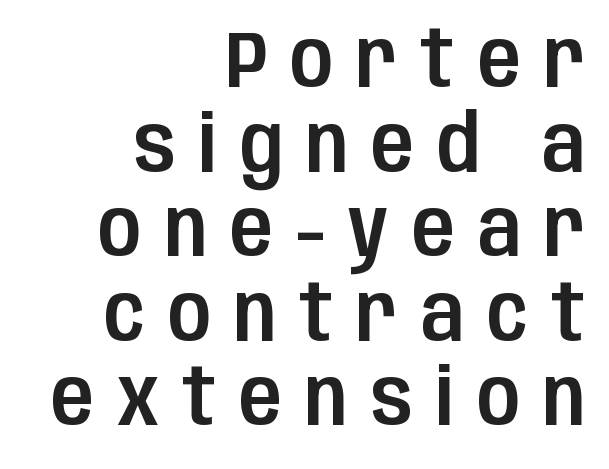
Think of a printed novel: that variable character pitch is what you see here. Note: no serifs on the glyphs. Unlike italic type, these characters show no tilt at all. Horizontal bands of white between lines are thin slivers. Layout note: lines flush right. The rendering inserts visible extra space after every character.
